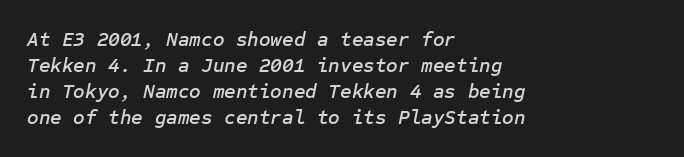
It's the slanting kind of type. Students, observe: this is what conventionally led text looks like. Letters rest on an invisible, unmarked baseline. Compared with typical body copy, the letter spacing here is the same. Short and long lines alike share a common starting point at left.
